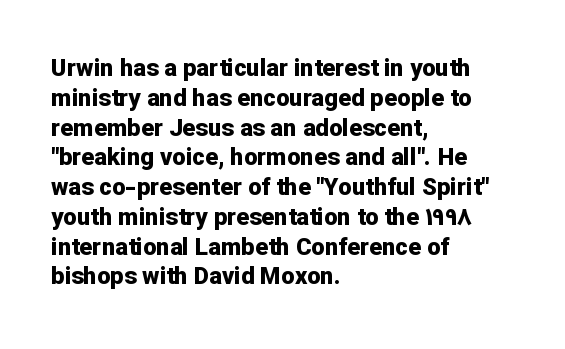
{"italic": "no", "bold": "yes", "underline": "no", "align": "left", "line_spacing_ratio": 1.24, "letter_spacing": "normal", "letter_spacing_em": 0.0, "glyph_px": 24}
